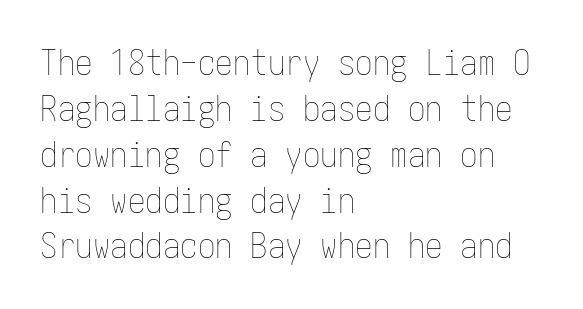
The image shows 35 px thin, condensed type, upright; set left-aligned, normal line spacing (1.31x), normal letter spacing, not underlined; low stroke contrast and a medium x-height.
